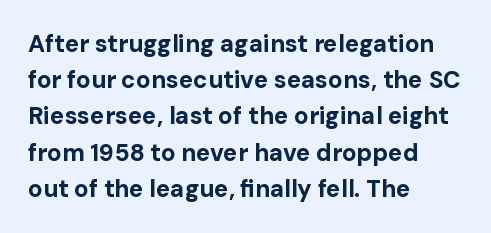
{"italic": "no", "bold": "yes", "underline": "no", "align": "left", "line_spacing": "normal", "line_spacing_ratio": 1.51, "letter_spacing": "normal", "letter_spacing_em": 0.0, "glyph_px": 24}
